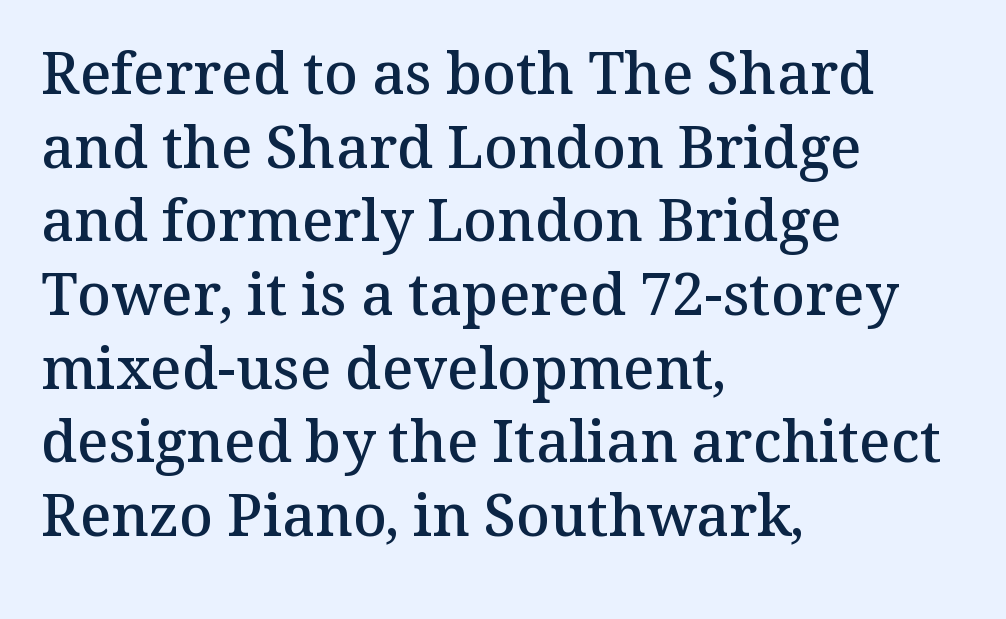
The image shows 58 px semibold serif type, upright; set left-aligned, normal line spacing (1.27x), normal letter spacing, not underlined; medium stroke contrast and a medium x-height.
